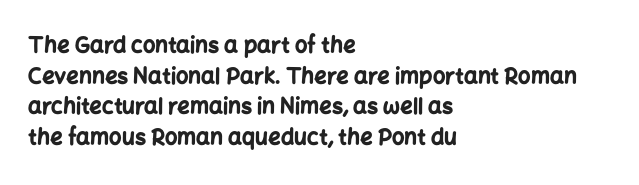
The image shows 22 px bold type, upright; set left-aligned, normal line spacing (1.39x), normal letter spacing, not underlined.
